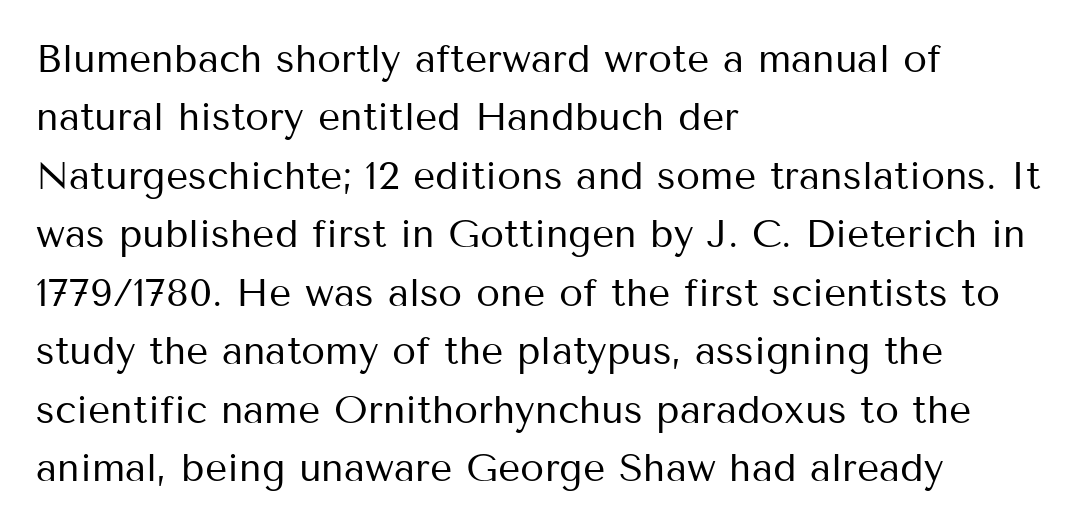
Glyph-to-glyph distance matches everyday printed text. The rendering anchors every line to the left-hand side. No heavy texture on the line: the type isn't bold. Is this a fixed-width face? No — the glyphs have proportional, varying widths. Unmarked baselines from the first word to the last. Leading matches the norm, producing a regular column.
